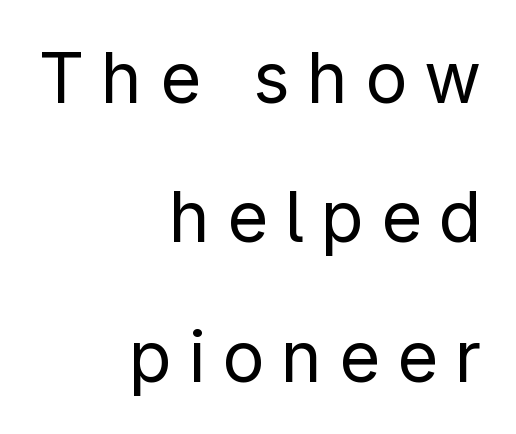
Q: Is the text bold? A: No.
Q: Is the text italic (slanted)? A: No, it is upright.
Q: Is the typeface a serif or a sans-serif typeface? A: Sans-serif.
Q: Is the text underlined? A: No.
Q: How is the paragraph aligned? A: Right-aligned.
Q: Is the spacing between letters normal or unusually wide? A: Unusually wide.
Q: Is the spacing between lines tight, normal or loose? A: Loose.
Q: Width (condensed, normal, or wide)? A: Normal.
Q: Stroke contrast? A: Low.
Q: x-height? A: Medium.
Q: Monospaced? A: No.
